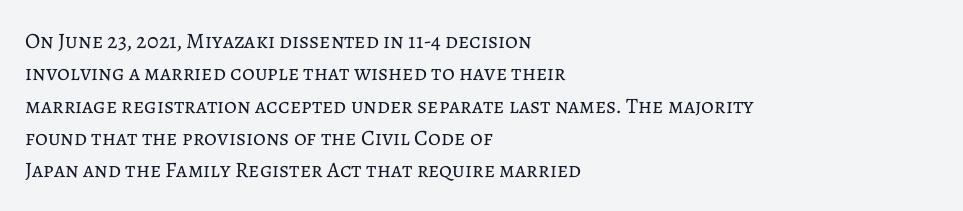
{"italic": "no", "bold": "no", "underline": "no", "align": "left", "line_spacing": "normal", "line_spacing_ratio": 1.47, "letter_spacing": "normal", "letter_spacing_em": 0.0, "glyph_px": 22}
